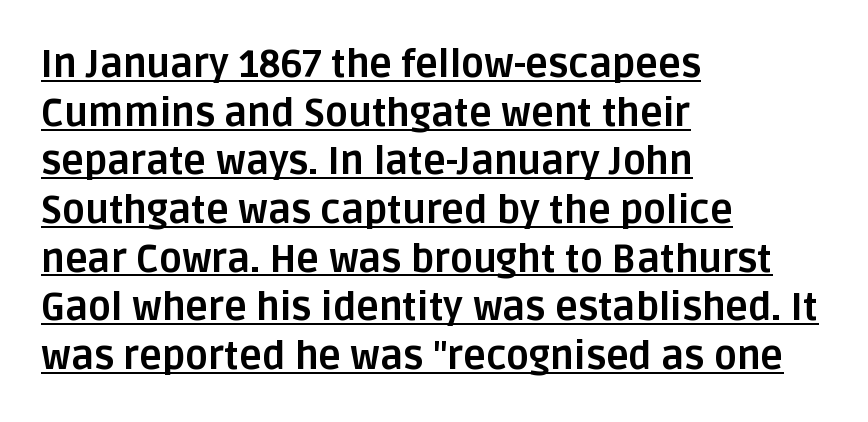
The image shows 38 px bold sans-serif type, upright; set left-aligned, normal line spacing (1.28x), normal letter spacing, underlined; low stroke contrast and a large x-height.
